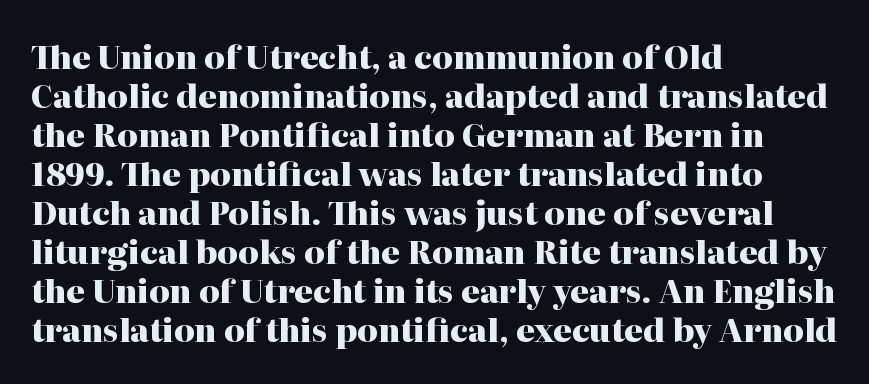
The image shows 32 px heavy serif type, upright; set left-aligned, line spacing 1.22x, normal letter spacing, not underlined; high stroke contrast and a medium x-height.
